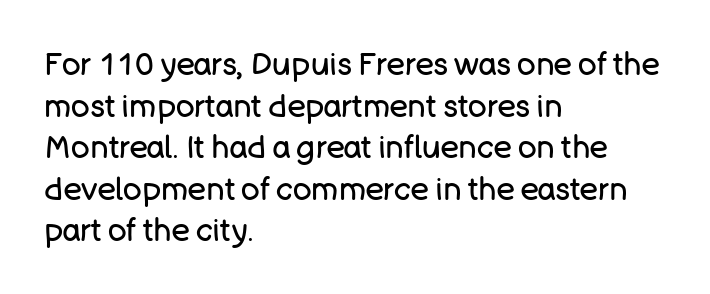
The image shows 31 px regular-weight sans-serif type, upright; set left-aligned, normal line spacing (1.34x), normal letter spacing, not underlined; low stroke contrast and a large x-height.
